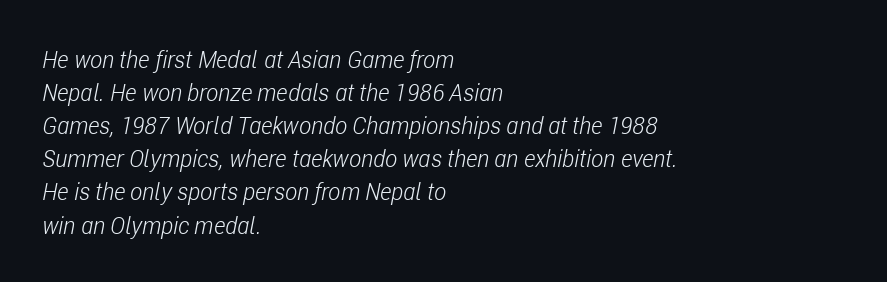
Evenly set lines give the paragraph a standard silhouette. The lettering tilts uniformly, giving the passage an italic look. The face used here is rendered with its standard letterfit. The typeface has the unassuming heft of standard copy or less. The space directly below the letters is spotless.
